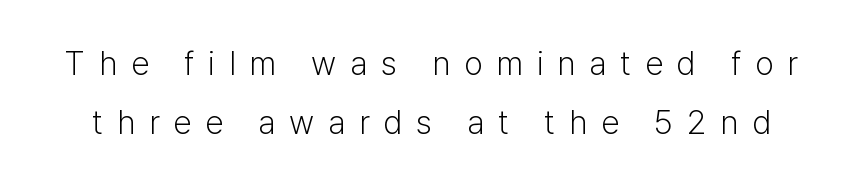
{"serif": "no", "italic": "no", "bold": "no", "weight": "light", "width": "normal", "stroke_contrast": "low", "x_height": "medium", "monospaced": "no", "underline": "no", "line_spacing_ratio": 1.8, "letter_spacing": "wide", "letter_spacing_em": 0.42, "glyph_px": 33}
